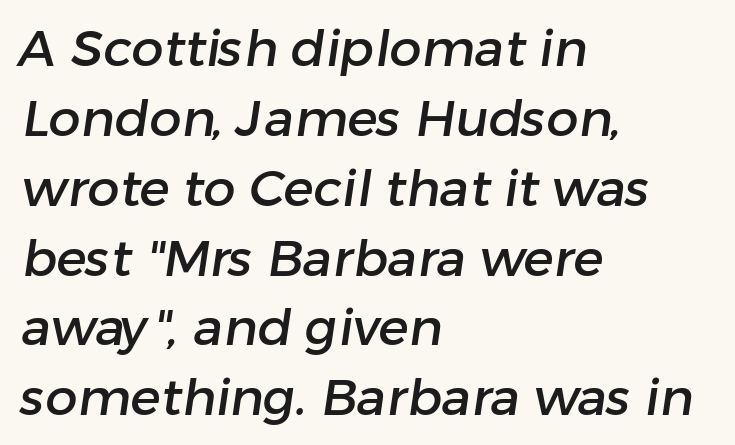
{"serif": "no", "width": "normal", "stroke_contrast": "low", "x_height": "medium", "monospaced": "no", "underline": "no", "align": "left", "line_spacing": "normal", "line_spacing_ratio": 1.37, "letter_spacing": "normal", "letter_spacing_em": 0.0, "glyph_px": 51}
